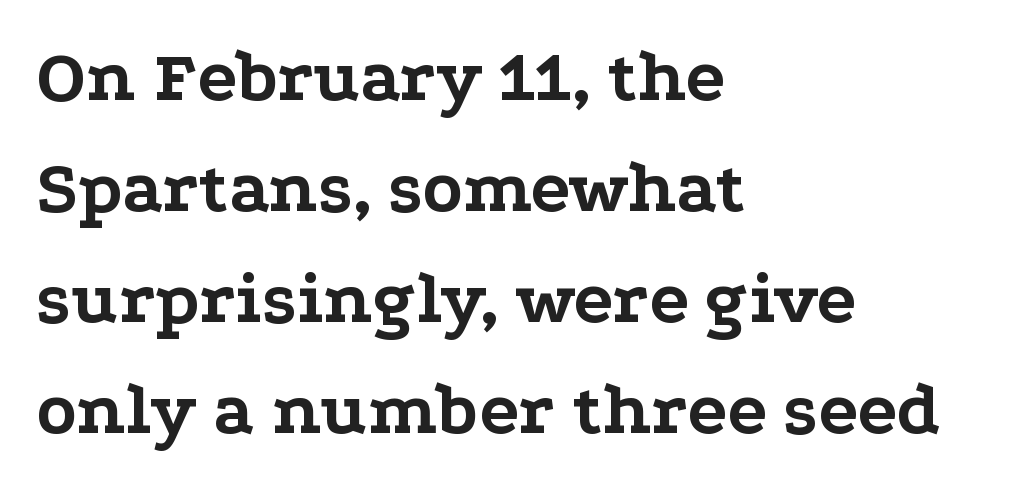
Q: Is the text bold? A: Yes.
Q: Is the text italic (slanted)? A: No, it is upright.
Q: Is the typeface a serif or a sans-serif typeface? A: Serif.
Q: Is the text underlined? A: No.
Q: How is the paragraph aligned? A: Left-aligned.
Q: Is the spacing between letters normal or unusually wide? A: Normal.
Q: Is the spacing between lines tight, normal or loose? A: Normal.
Q: Width (condensed, normal, or wide)? A: Wide.
Q: Stroke contrast? A: Low.
Q: x-height? A: Medium.
Q: Monospaced? A: No.
